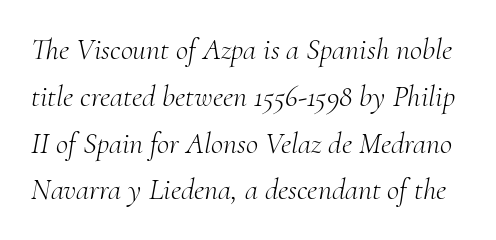
Q: Is the text bold? A: No.
Q: Is the text italic (slanted)? A: Yes, it leans right by about 10 degrees.
Q: Is the typeface a serif or a sans-serif typeface? A: Serif.
Q: Is the text underlined? A: No.
Q: Is the spacing between letters normal or unusually wide? A: Normal.
Q: Is the spacing between lines tight, normal or loose? A: Normal.
Q: Width (condensed, normal, or wide)? A: Normal.
Q: Stroke contrast? A: Medium.
Q: x-height? A: Small.
Q: Monospaced? A: No.
